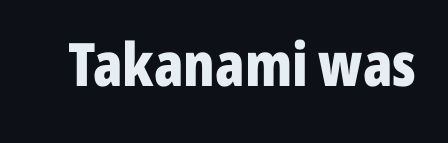
Q: Is the text bold? A: Yes.
Q: Is the text italic (slanted)? A: No, it is upright.
Q: Is the typeface a serif or a sans-serif typeface? A: Sans-serif.
Q: Is the text underlined? A: No.
Q: Is the spacing between letters normal or unusually wide? A: Normal.
Q: Width (condensed, normal, or wide)? A: Condensed.
Q: Stroke contrast? A: Low.
Q: x-height? A: Medium.
Q: Monospaced? A: No.
